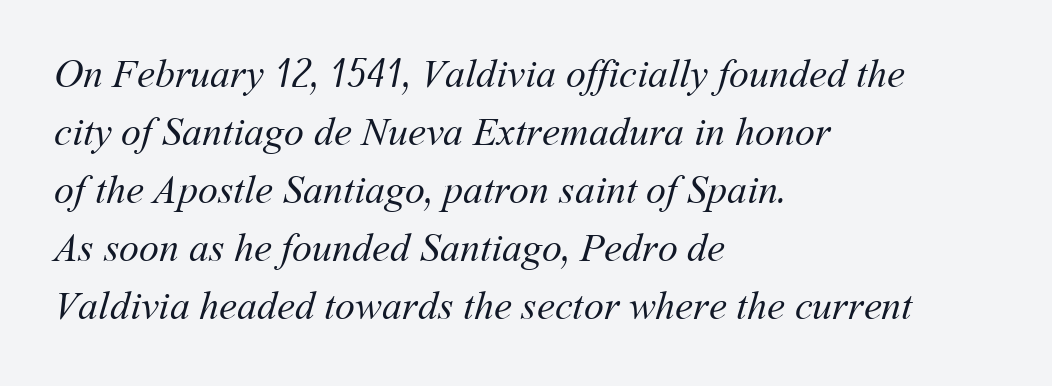
{"bold": "no", "weight": "regular", "width": "normal", "stroke_contrast": "medium", "x_height": "medium", "monospaced": "no", "underline": "no", "align": "left", "line_spacing": "normal", "line_spacing_ratio": 1.45, "letter_spacing": "normal", "letter_spacing_em": 0.0, "glyph_px": 40}
